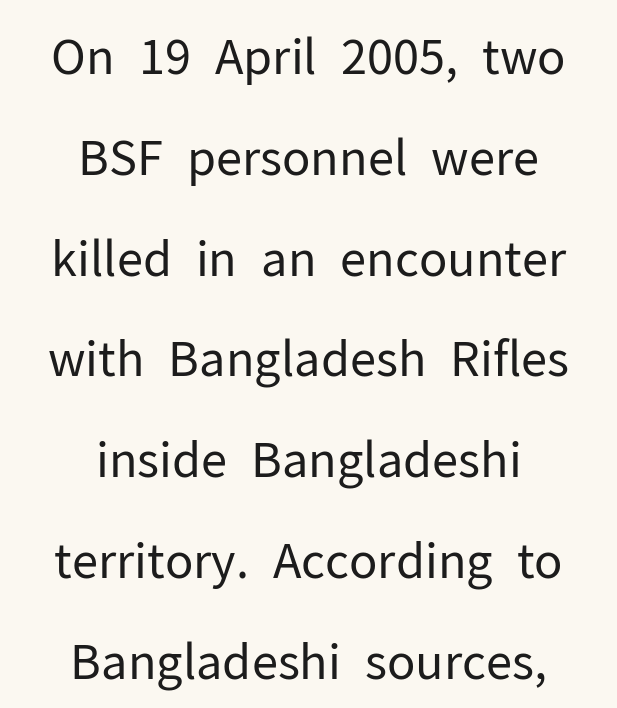
The image shows 48 px regular-weight sans-serif type, upright; set centered, loose line spacing (2.1x), normal letter spacing, not underlined; low stroke contrast and a medium x-height.
